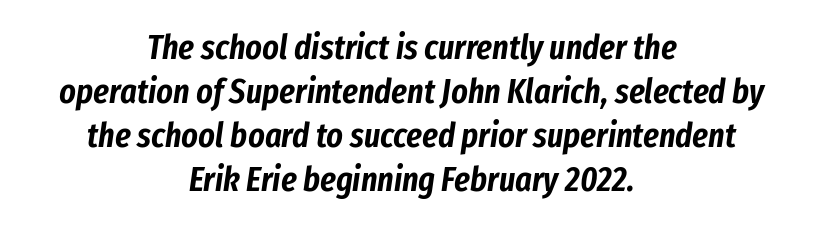
{"italic": "yes", "lean": "right", "slant_degrees": 8, "width": "condensed", "stroke_contrast": "low", "x_height": "medium", "monospaced": "no", "underline": "no", "align": "center", "line_spacing": "normal", "line_spacing_ratio": 1.26, "letter_spacing": "normal", "letter_spacing_em": 0.0, "glyph_px": 35}
